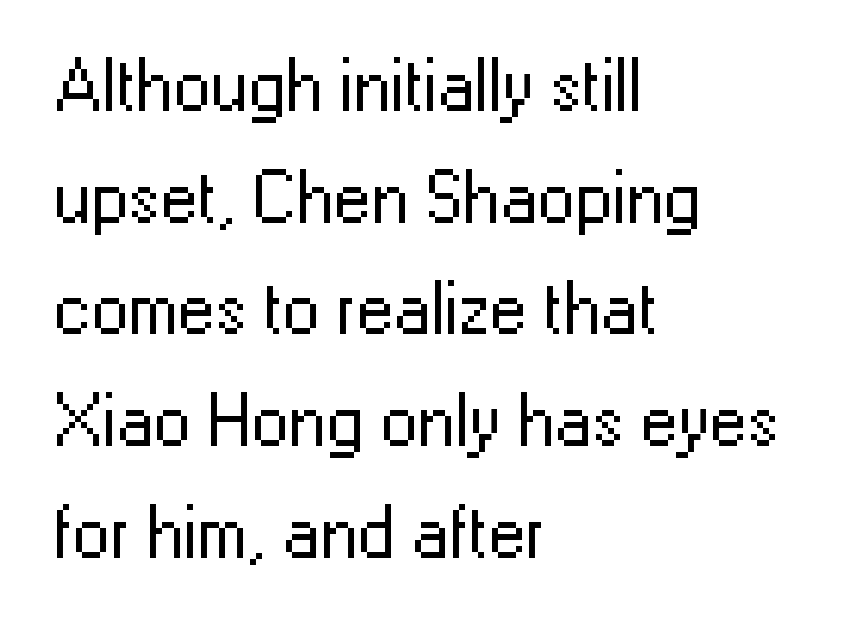
The image shows 75 px regular-weight sans-serif type, upright; set left-aligned, normal line spacing (1.49x), normal letter spacing, not underlined; low stroke contrast and a medium x-height.
